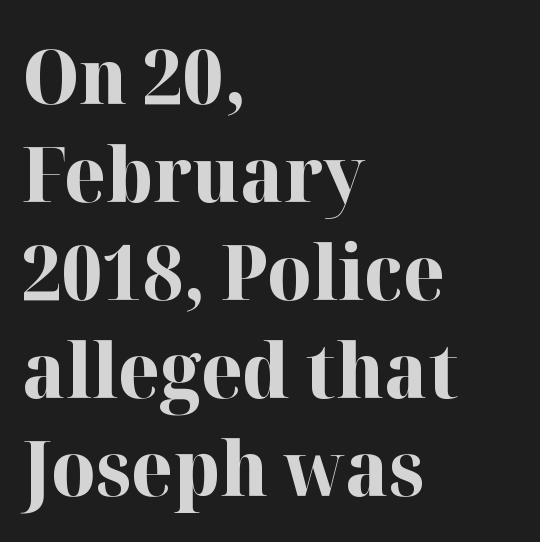
The space beneath each line is pristine and unruled. Each new line begins a customary step beneath the previous one. These lines are rendered in a variable-pitch font. The type is set solid horizontally, with unmodified tracking. Posture: upright roman. A typesetter would label this face a serif.
